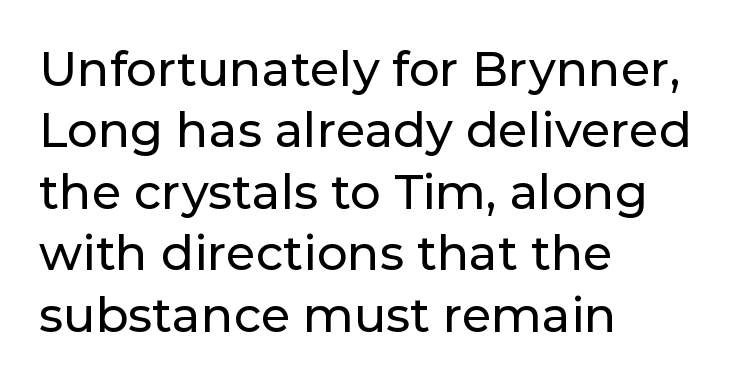
This sample uses a sans-serif face. Reading down the column, the eye jumps a familiar distance to each next line. Descender tails drop into unmarked territory. The horizontal fit of the characters is conventional and even. The paragraph has a hard left edge and a soft right edge.
